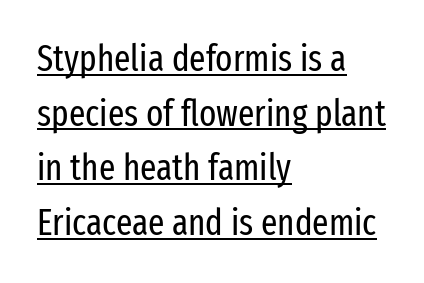
The image shows 36 px regular-weight, condensed sans-serif type, upright; set left-aligned, normal line spacing (1.52x), normal letter spacing, underlined; low stroke contrast and a medium x-height.
